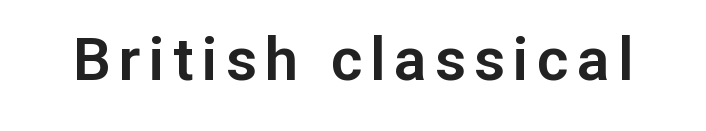
Underline: absent. This sample has the flowing, uneven cadence of proportional lettering. Posture: vertical. Observe the absence of serifs on each vertical stroke in this sample.
